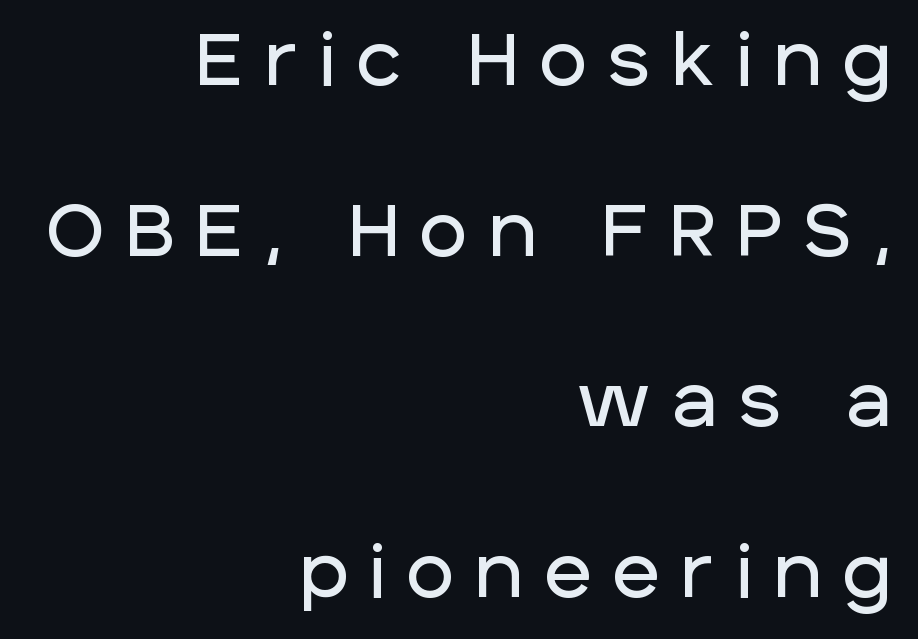
Q: Is the text italic (slanted)? A: No, it is upright.
Q: Is the typeface a serif or a sans-serif typeface? A: Sans-serif.
Q: Is the text underlined? A: No.
Q: How is the paragraph aligned? A: Right-aligned.
Q: Is the spacing between letters normal or unusually wide? A: Unusually wide.
Q: Is the spacing between lines tight, normal or loose? A: Loose.
Q: Width (condensed, normal, or wide)? A: Normal.
Q: Stroke contrast? A: Low.
Q: x-height? A: Large.
Q: Monospaced? A: No.
